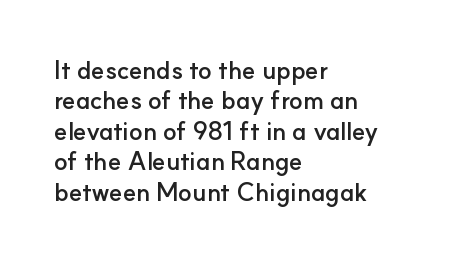
The image shows 25 px bold type, upright; set left-aligned, line spacing 1.22x, normal letter spacing, not underlined.
